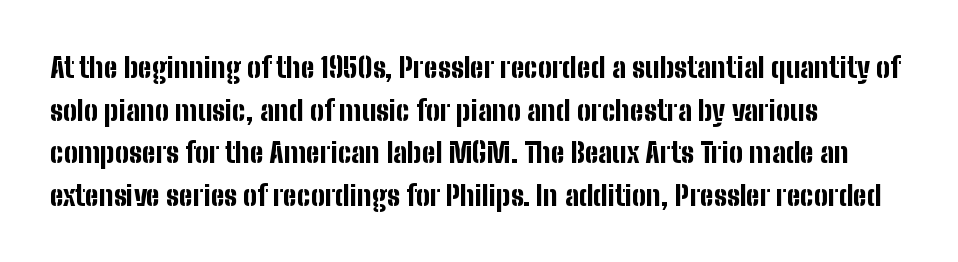
Q: Is the text bold? A: Yes.
Q: Is the text italic (slanted)? A: No, it is upright.
Q: Is the typeface a serif or a sans-serif typeface? A: Sans-serif.
Q: Is the text underlined? A: No.
Q: How is the paragraph aligned? A: Left-aligned.
Q: Is the spacing between letters normal or unusually wide? A: Normal.
Q: Is the spacing between lines tight, normal or loose? A: Normal.
Q: Width (condensed, normal, or wide)? A: Condensed.
Q: Stroke contrast? A: Low.
Q: x-height? A: Medium.
Q: Monospaced? A: No.
